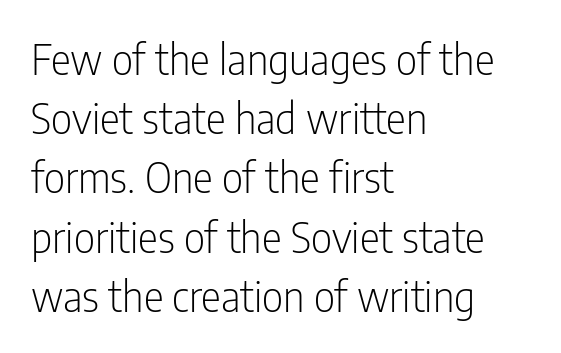
The image shows 42 px light, condensed sans-serif type, upright; set left-aligned, normal line spacing (1.41x), normal letter spacing, not underlined; low stroke contrast and a medium x-height.
